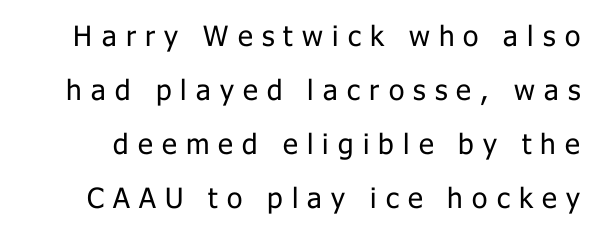
{"serif": "no", "italic": "no", "bold": "no", "weight": "regular", "width": "normal", "stroke_contrast": "low", "x_height": "medium", "monospaced": "no", "underline": "no", "line_spacing": "loose", "line_spacing_ratio": 1.93, "letter_spacing": "wide", "letter_spacing_em": 0.33, "glyph_px": 28}
